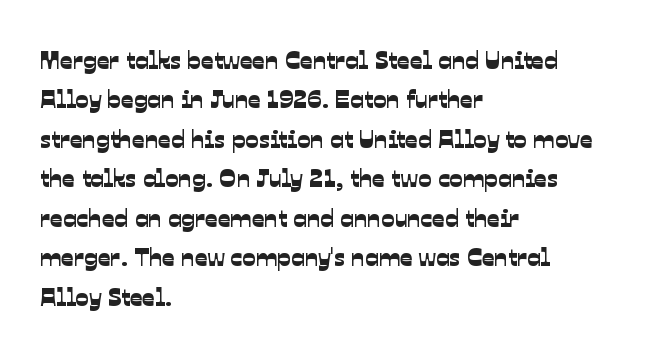
{"underline": "no", "align": "left", "line_spacing": "normal", "line_spacing_ratio": 1.58, "letter_spacing": "normal", "letter_spacing_em": 0.0, "glyph_px": 25}
